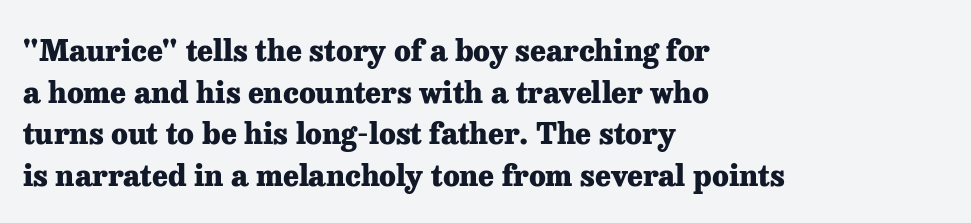
Here the glyphs are tracked normally, forming tight word shapes. The space directly below the letters is spotless. Serifs: yes, visible at the terminals of the letterforms. The type sits square on the baseline with zero lean. This sample has the flowing, uneven cadence of proportional lettering. These lines are set flush left with a ragged right edge.
